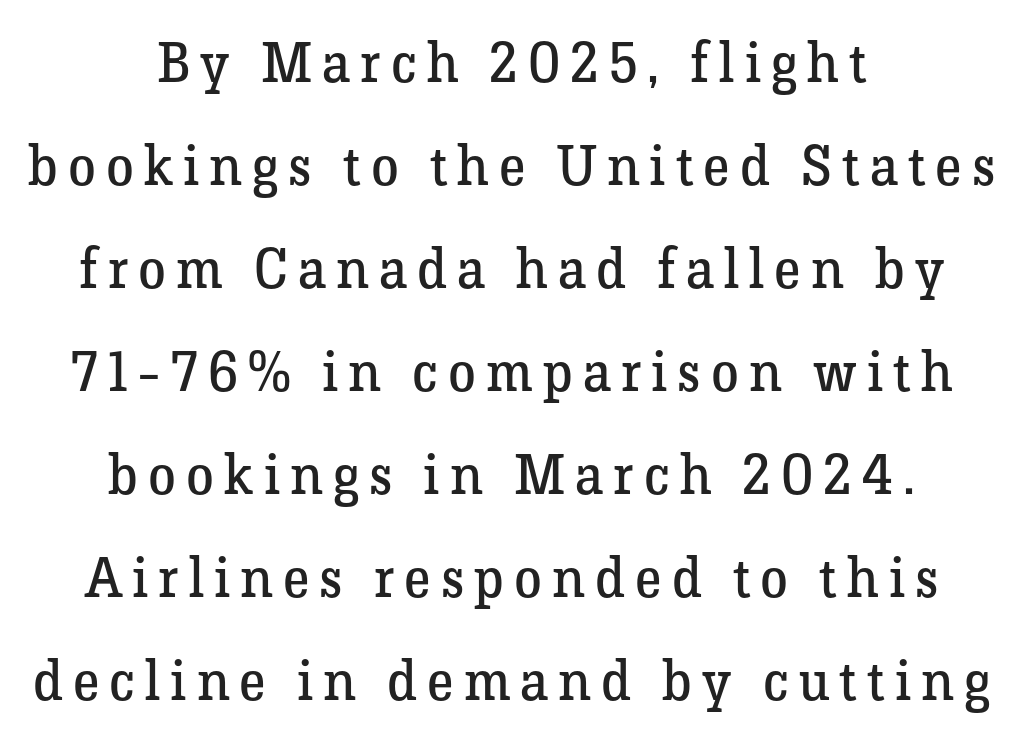
You can tell it's not italic because the verticals are truly vertical. The characters display serif detailing at their extremities. Looks like regular typesetting: each glyph gets only the width it needs. Underlining? Definitely not there. The weight would be labelled regular, book, light, or lighter still.
